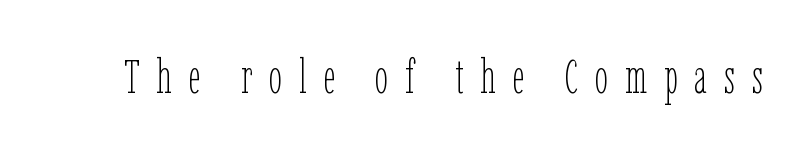
Nobody drew a line under any word here. This is not heavy type; no bold has been used. The type is letterspaced generously, with wide tracking. The face used here is proportionally spaced, like ordinary book or web type.
